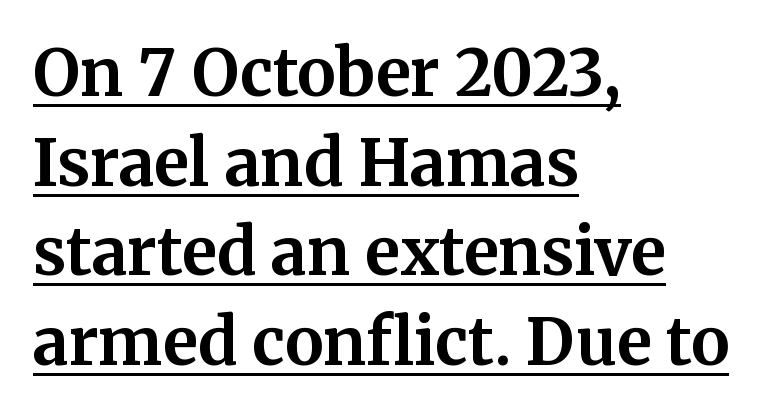
The image shows 64 px bold serif type, upright; set left-aligned, normal line spacing (1.4x), normal letter spacing, underlined; medium stroke contrast and a medium x-height.
